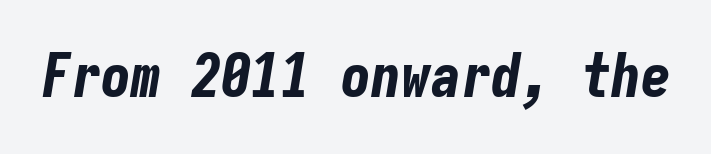
{"italic": "yes", "lean": "right", "slant_degrees": 9, "bold": "yes", "weight": "bold", "width": "condensed", "stroke_contrast": "low", "x_height": "medium", "monospaced": "yes", "underline": "no", "letter_spacing": "normal", "letter_spacing_em": 0.0, "glyph_px": 60}
